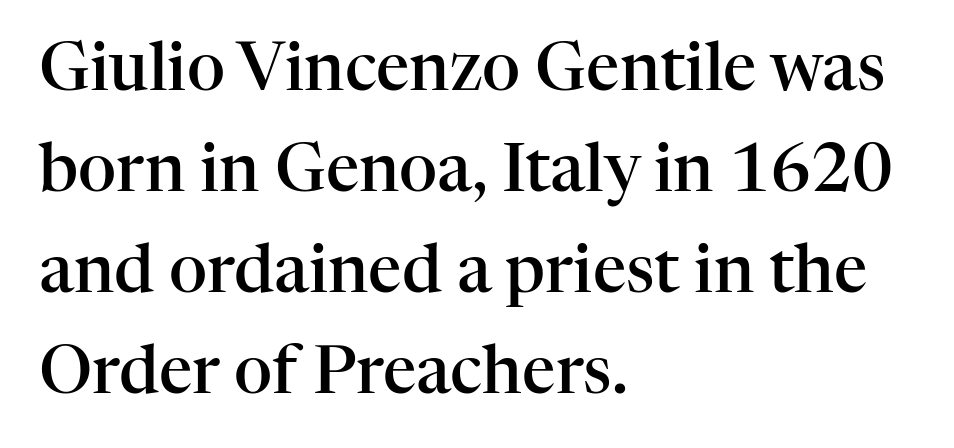
{"serif": "yes", "italic": "no", "bold": "semi", "weight": "semibold", "width": "normal", "stroke_contrast": "high", "x_height": "medium", "monospaced": "no", "underline": "no", "align": "left", "line_spacing": "normal", "line_spacing_ratio": 1.53, "letter_spacing": "normal", "letter_spacing_em": 0.0, "glyph_px": 66}
